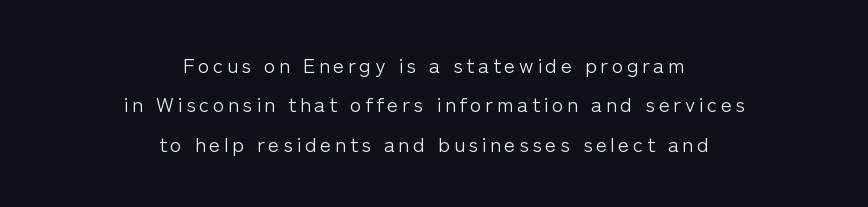
{"italic": "no", "bold": "no", "underline": "no", "align": "center", "line_spacing_ratio": 1.88, "glyph_px": 21}
